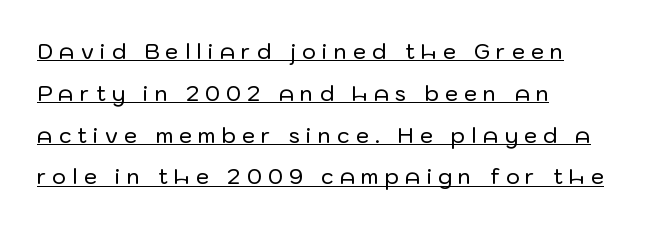
Q: Is the text italic (slanted)? A: No, it is upright.
Q: Is the text underlined? A: Yes.
Q: How is the paragraph aligned? A: Left-aligned.
Q: Is the spacing between letters normal or unusually wide? A: Unusually wide.
Q: Is the spacing between lines tight, normal or loose? A: Loose.
